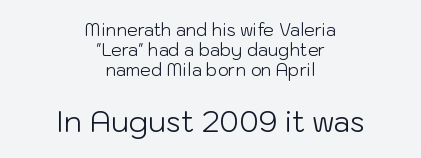
Heft: none added — not bold. Every stem runs plumb, perpendicular to the baseline. The face used here is proportionally spaced, like ordinary book or web type. Spacing between characters is what you'd get straight out of the box.
